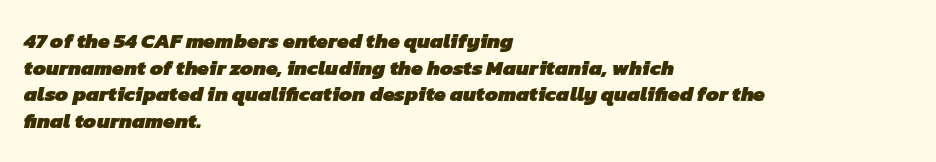
{"bold": "yes", "underline": "no", "align": "left", "line_spacing": "normal", "line_spacing_ratio": 1.27, "letter_spacing": "normal", "letter_spacing_em": 0.0, "glyph_px": 21}
